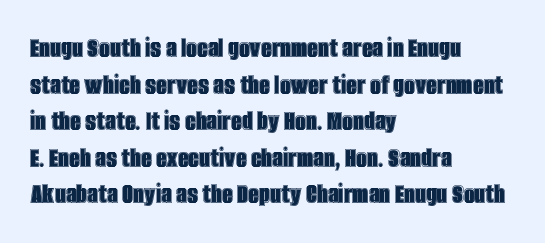
Q: Is the text italic (slanted)? A: No, it is upright.
Q: Is the text underlined? A: No.
Q: How is the paragraph aligned? A: Left-aligned.
Q: Is the spacing between letters normal or unusually wide? A: Normal.
Q: Width (condensed, normal, or wide)? A: Condensed.
Q: x-height? A: Large.
Q: Monospaced? A: No.
